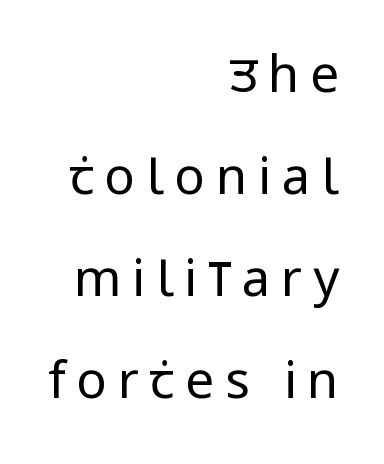
The image shows 51 px regular-weight, condensed sans-serif type, upright; set right-aligned, loose line spacing (2.0x), unusually wide letter spacing (+0.21 em), not underlined; low stroke contrast and a large x-height.
